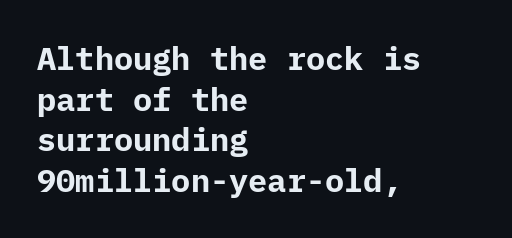
Q: Is the text bold? A: Yes.
Q: Is the text italic (slanted)? A: No, it is upright.
Q: Is the typeface a serif or a sans-serif typeface? A: Sans-serif.
Q: Is the text underlined? A: No.
Q: How is the paragraph aligned? A: Left-aligned.
Q: Is the spacing between letters normal or unusually wide? A: Normal.
Q: Is the spacing between lines tight, normal or loose? A: Normal.
Q: Width (condensed, normal, or wide)? A: Normal.
Q: Stroke contrast? A: Low.
Q: x-height? A: Medium.
